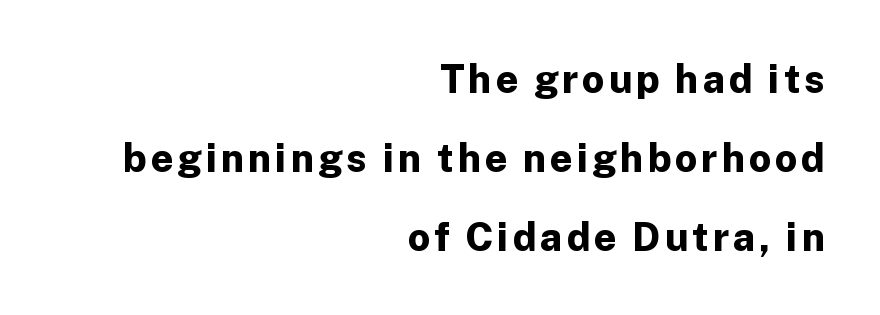
Typographic density is high because the face is bold. Underline: absent. A typesetter would call this proportional, since set widths differ per character. This rendering employs a face without finishing strokes, i.e., a sans-serif. The lines in this sample share a right terminus and differ only in where they begin. Compared with typical paragraphs, the rows here are farther apart.
